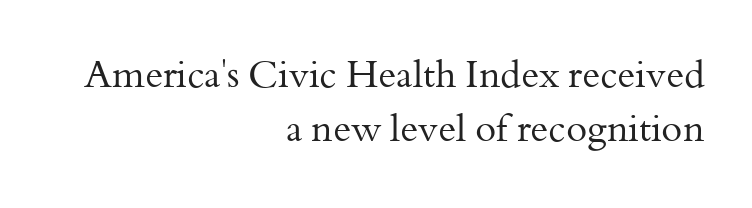
Q: Is the text bold? A: No.
Q: Is the text italic (slanted)? A: No, it is upright.
Q: Is the typeface a serif or a sans-serif typeface? A: Serif.
Q: Is the text underlined? A: No.
Q: How is the paragraph aligned? A: Right-aligned.
Q: Is the spacing between letters normal or unusually wide? A: Normal.
Q: Is the spacing between lines tight, normal or loose? A: Normal.
Q: Width (condensed, normal, or wide)? A: Normal.
Q: Stroke contrast? A: Medium.
Q: x-height? A: Small.
Q: Monospaced? A: No.
